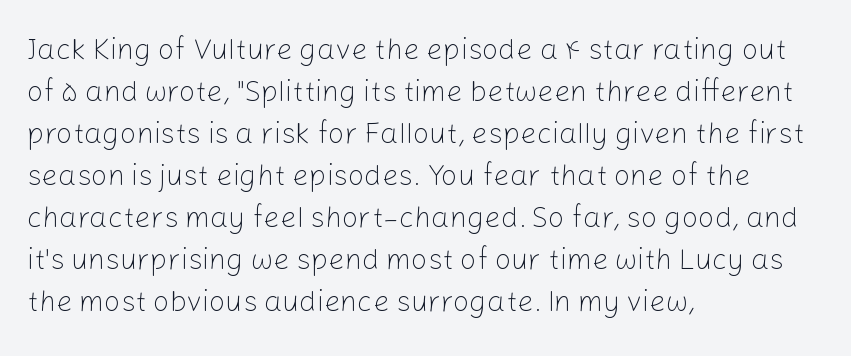
The characters are drawn with everyday or finer stroke widths. Proportional: the letters do not fall into vertical columns. The font family rendered here belongs to the sans-serif group. Quick note: interline space is typical. The setting favours the left margin, as ordinary paragraphs usually do. The lettering stays uniformly vertical, giving the passage a roman look.
